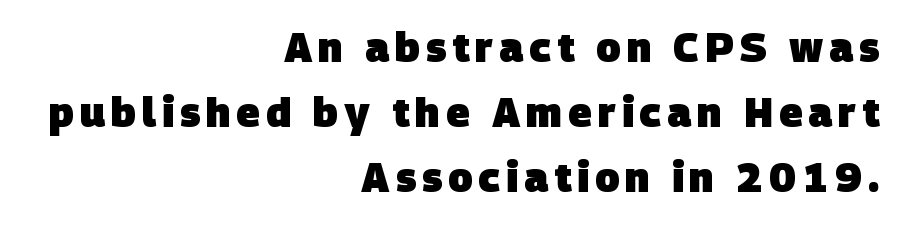
{"serif": "no", "bold": "yes", "weight": "heavy", "width": "normal", "stroke_contrast": "low", "x_height": "large", "monospaced": "no", "underline": "no", "align": "right", "line_spacing": "normal", "line_spacing_ratio": 1.62, "glyph_px": 40}
